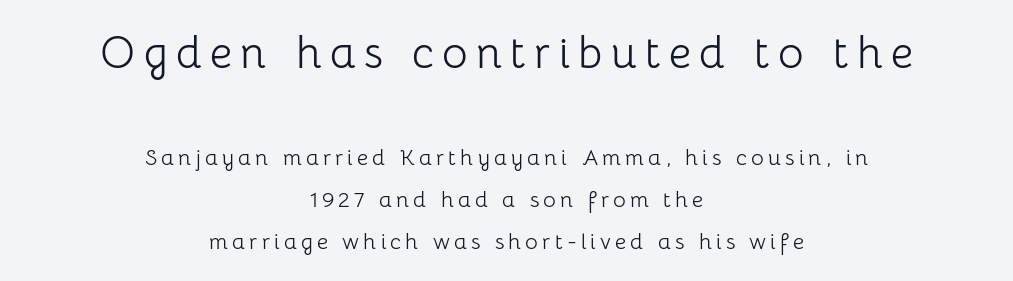
The image shows 44 px light sans-serif type, upright; set centered, line spacing 1.89x, not underlined; the first (top) block is 2.0x larger; low stroke contrast and a medium x-height.
